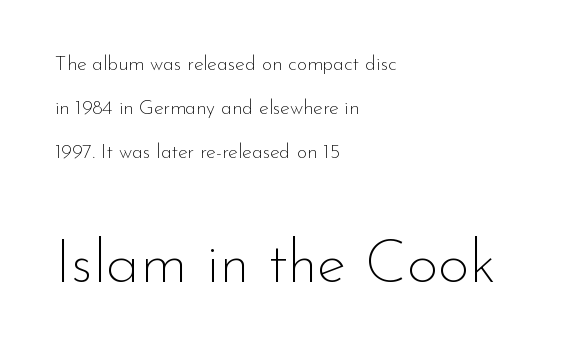
Q: Is the text bold? A: No.
Q: Is the text italic (slanted)? A: No, it is upright.
Q: Is the typeface a serif or a sans-serif typeface? A: Sans-serif.
Q: Is the text underlined? A: No.
Q: How is the paragraph aligned? A: Left-aligned.
Q: Is the spacing between letters normal or unusually wide? A: Normal.
Q: Is the spacing between lines tight, normal or loose? A: Loose.
Q: Which block of text is set in a larger size, the first (top) or the second (bottom)? A: The second (bottom) one.
Q: Width (condensed, normal, or wide)? A: Normal.
Q: Stroke contrast? A: Low.
Q: x-height? A: Small.
Q: Monospaced? A: No.
